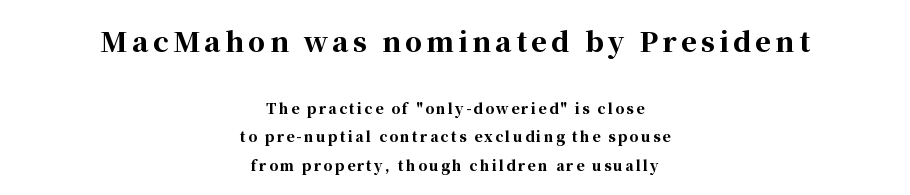
Q: Is the text bold? A: Yes.
Q: Is the text italic (slanted)? A: No, it is upright.
Q: Is the text underlined? A: No.
Q: How is the paragraph aligned? A: Centered.
Q: Is the spacing between lines tight, normal or loose? A: Loose.
Q: Which block of text is set in a larger size, the first (top) or the second (bottom)? A: The first (top) one.
